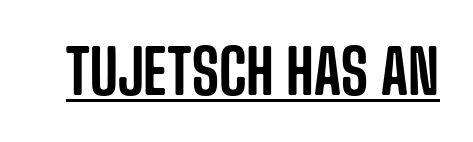
The image shows 61 px condensed sans-serif type, upright; set normal letter spacing, underlined; low stroke contrast and a large x-height.
